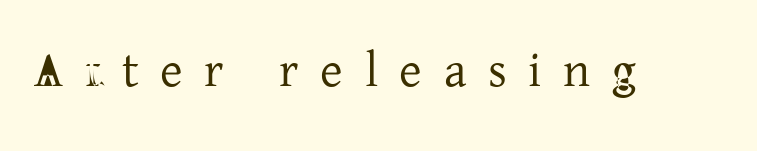
The image shows 49 px regular-weight serif type, upright; set unusually wide letter spacing (+0.44 em), not underlined; low stroke contrast and a medium x-height.
